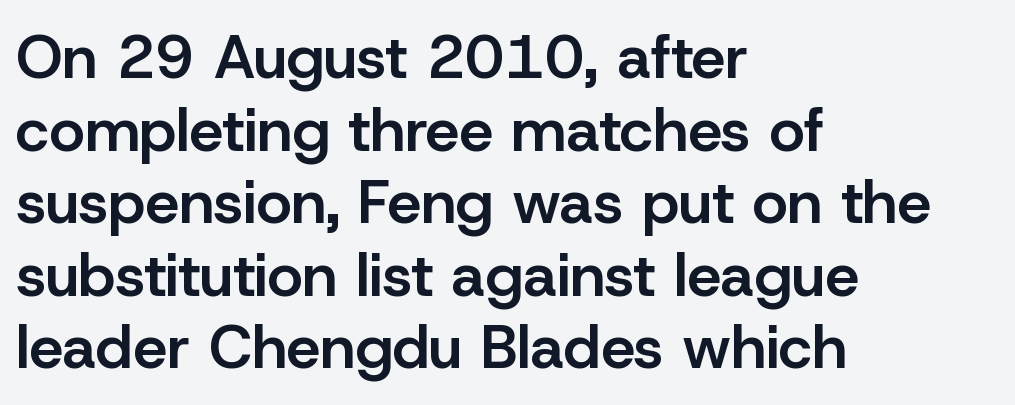
Typographically, this falls in the sans-serif category. Caption: semibold face, moderately heavy strokes. The passage is arranged the way most books set body copy — flush left. Descenders hang freely into open space. The gaps between neighbouring characters are ordinary and unremarkable. Every character sits straight up, as roman type does.
